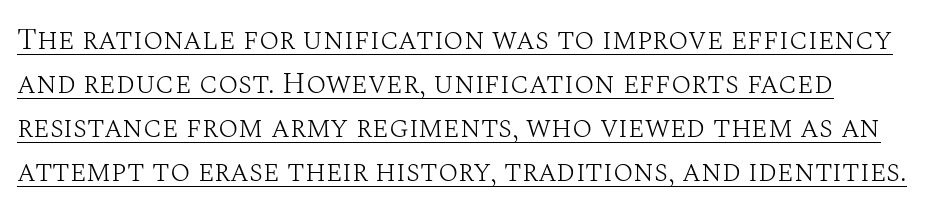
Q: Is the text bold? A: No.
Q: Is the text italic (slanted)? A: No, it is upright.
Q: Is the typeface a serif or a sans-serif typeface? A: Serif.
Q: Is the text underlined? A: Yes.
Q: How is the paragraph aligned? A: Left-aligned.
Q: Is the spacing between letters normal or unusually wide? A: Normal.
Q: Is the spacing between lines tight, normal or loose? A: Normal.
Q: Width (condensed, normal, or wide)? A: Normal.
Q: Stroke contrast? A: Medium.
Q: x-height? A: Large.
Q: Monospaced? A: No.
